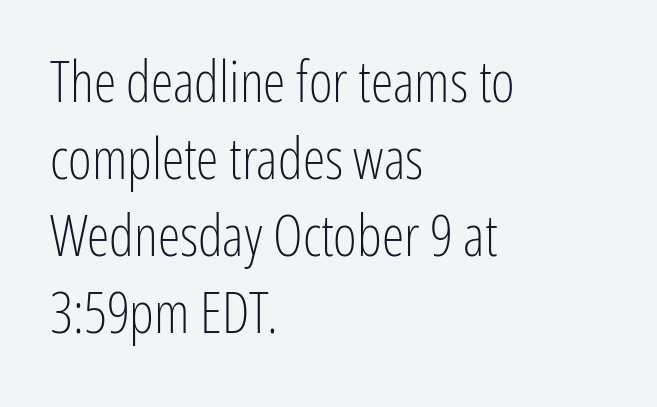
What's the leading like? Ordinary, nothing unusual. Looks like regular typesetting: each glyph gets only the width it needs. The gap between lines stays unmarked. Honestly, the letter spacing is just normal — you wouldn't notice it.
